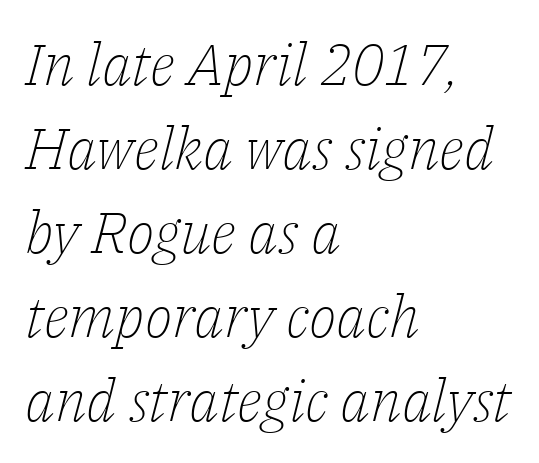
Q: Is the text bold? A: No.
Q: Is the text italic (slanted)? A: Yes, it leans right by about 14 degrees.
Q: Is the typeface a serif or a sans-serif typeface? A: Serif.
Q: Is the text underlined? A: No.
Q: How is the paragraph aligned? A: Left-aligned.
Q: Is the spacing between letters normal or unusually wide? A: Normal.
Q: Is the spacing between lines tight, normal or loose? A: Normal.
Q: Width (condensed, normal, or wide)? A: Normal.
Q: Stroke contrast? A: Low.
Q: x-height? A: Medium.
Q: Monospaced? A: No.
